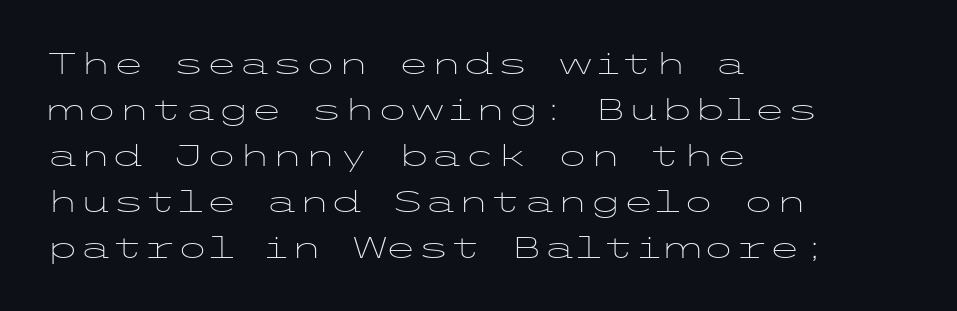
The ragged edge is on the right, which tells us the setting is flush left. The font sits on the lighter half of the weight spectrum, regular included. Observe the ordinary spacing: letters are neighbours, not strangers. A roman cut, with each character standing at attention. In terms of letterform style, serifs are entirely absent.
